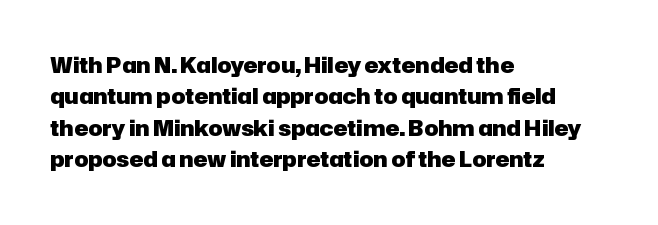
Set as a true bold cut, around the 700 mark. You can tell it's not italic because the verticals are truly vertical. Horizontally, the lines are justified to the leading edge only. Evenly set lines give the paragraph a standard silhouette. Just letters on the line, the space beneath them empty. Compared with typical body copy, the letter spacing here is the same.
